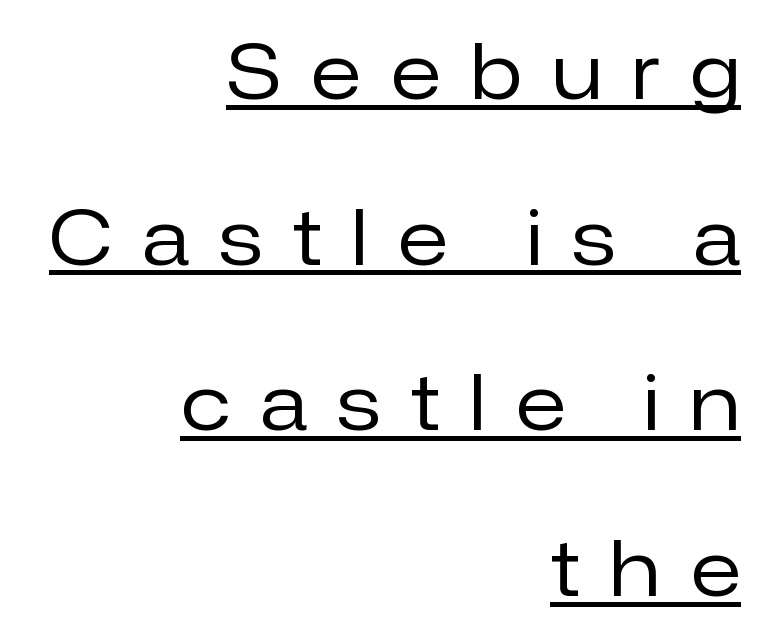
Q: Is the text bold? A: No.
Q: Is the text italic (slanted)? A: No, it is upright.
Q: Is the typeface a serif or a sans-serif typeface? A: Sans-serif.
Q: Is the text underlined? A: Yes.
Q: How is the paragraph aligned? A: Right-aligned.
Q: Is the spacing between letters normal or unusually wide? A: Unusually wide.
Q: Is the spacing between lines tight, normal or loose? A: Loose.
Q: Width (condensed, normal, or wide)? A: Normal.
Q: Stroke contrast? A: Low.
Q: x-height? A: Medium.
Q: Monospaced? A: No.
